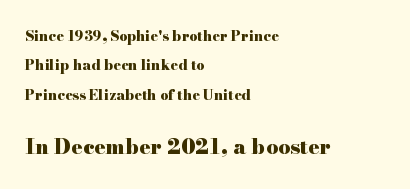
The image shows 21 px bold type, upright; set left-aligned, loose line spacing (2.1x), normal letter spacing, not underlined; the second (bottom) block is 1.5x larger.
